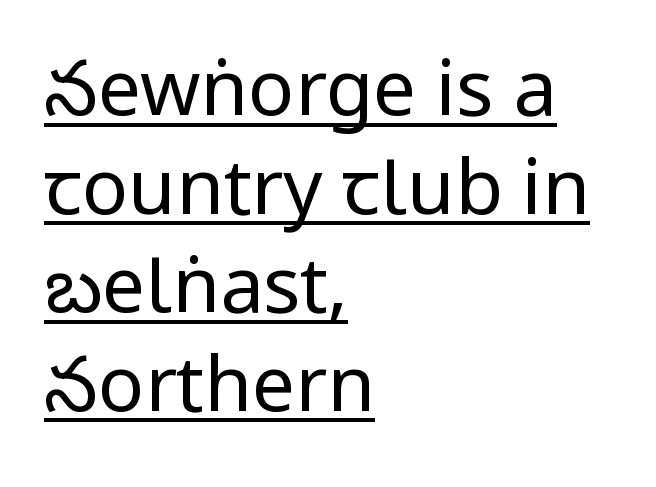
Is there much room between lines? A standard amount, neither cramped nor airy. This rendering features underlined lettering. You could not count columns in this text — the font is proportionally spaced. The type is set solid horizontally, with unmodified tracking. Upright lettering throughout. This is sans-serif lettering, the kind often seen on screens and signage.
